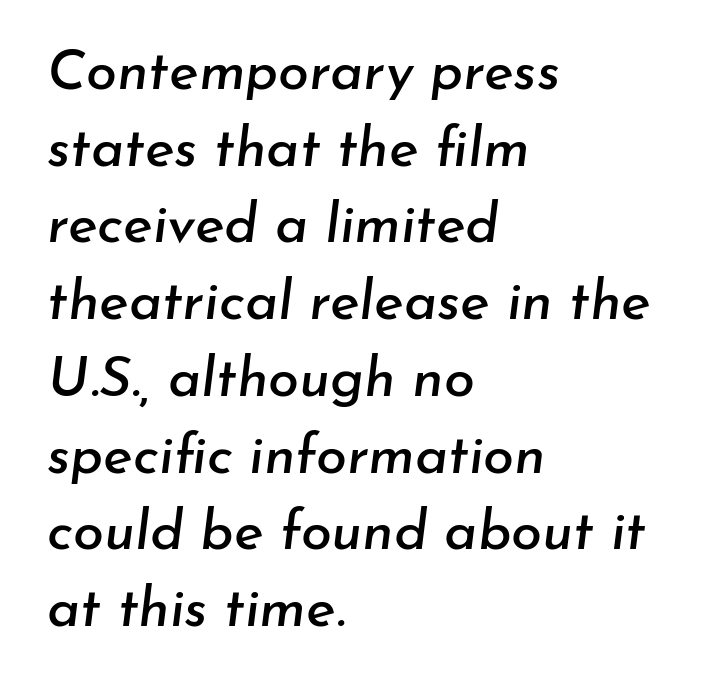
The image shows 56 px text type, italic (leaning right); set left-aligned, normal line spacing (1.37x), normal letter spacing, not underlined; low stroke contrast and a small x-height.
